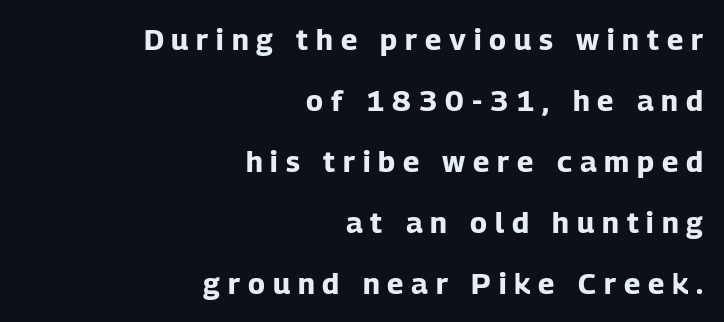
{"serif": "no", "italic": "no", "bold": "yes", "weight": "bold", "width": "normal", "stroke_contrast": "low", "x_height": "medium", "monospaced": "no", "underline": "no", "align": "right", "line_spacing": "loose", "line_spacing_ratio": 2.1, "letter_spacing": "wide", "letter_spacing_em": 0.27, "glyph_px": 29}
